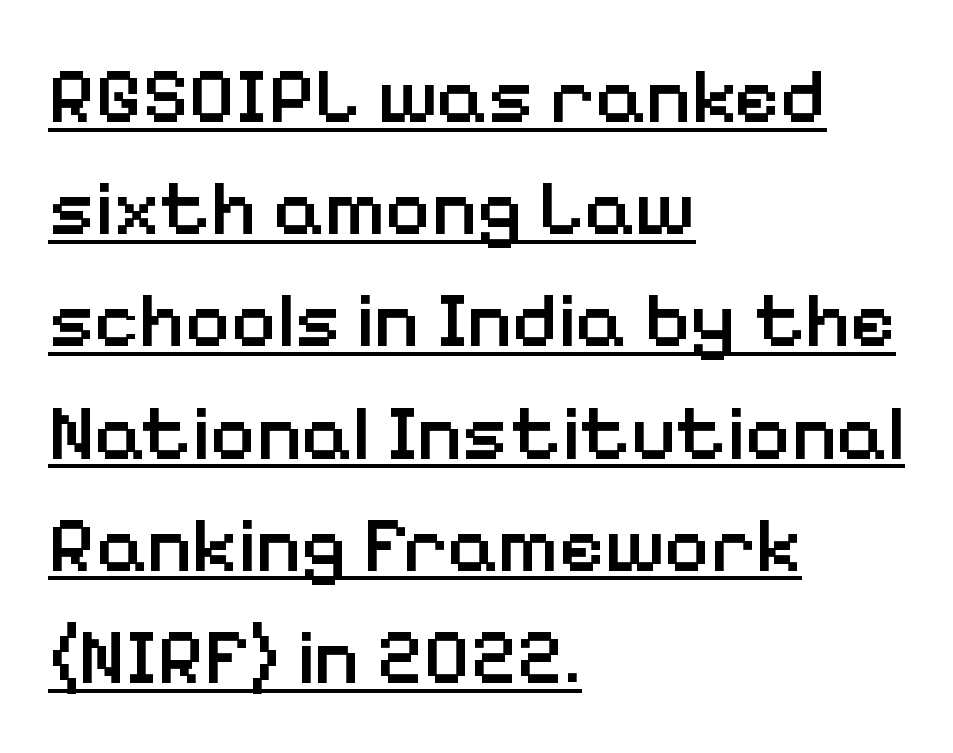
Q: Is the text bold? A: Semi-bold.
Q: Is the text italic (slanted)? A: No, it is upright.
Q: Is the typeface a serif or a sans-serif typeface? A: Sans-serif.
Q: Is the text underlined? A: Yes.
Q: How is the paragraph aligned? A: Left-aligned.
Q: Is the spacing between letters normal or unusually wide? A: Normal.
Q: Is the spacing between lines tight, normal or loose? A: Normal.
Q: Width (condensed, normal, or wide)? A: Normal.
Q: Stroke contrast? A: Low.
Q: x-height? A: Medium.
Q: Monospaced? A: No.
